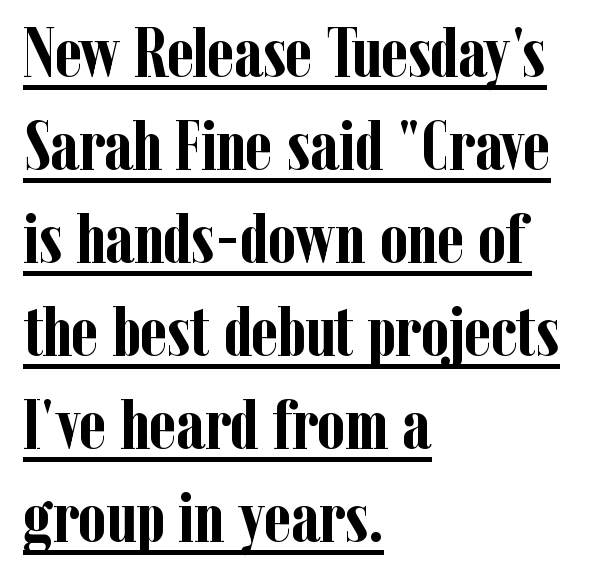
{"serif": "yes", "italic": "no", "bold": "yes", "weight": "semibold", "width": "condensed", "stroke_contrast": "low", "x_height": "medium", "monospaced": "no", "underline": "yes", "align": "left", "line_spacing": "normal", "line_spacing_ratio": 1.31, "letter_spacing": "normal", "letter_spacing_em": 0.0, "glyph_px": 71}
